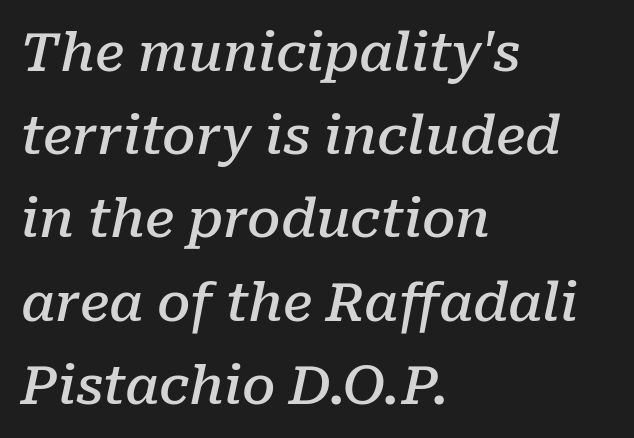
This rendering uses left alignment, leaving the right contour irregular. There is no visible air inserted between adjacent glyphs. The passage shown is typed in a proportional face where columns would drift. The whole block is typeset with a tilt.
